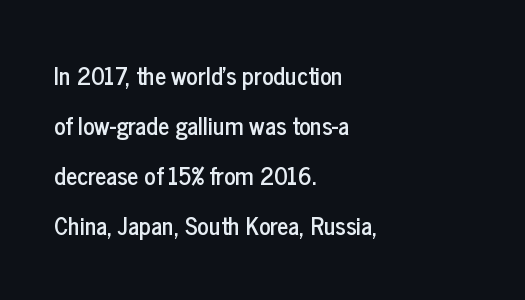
Q: Is the text italic (slanted)? A: No, it is upright.
Q: Is the text underlined? A: No.
Q: How is the paragraph aligned? A: Left-aligned.
Q: Is the spacing between letters normal or unusually wide? A: Normal.
Q: Is the spacing between lines tight, normal or loose? A: Loose.
